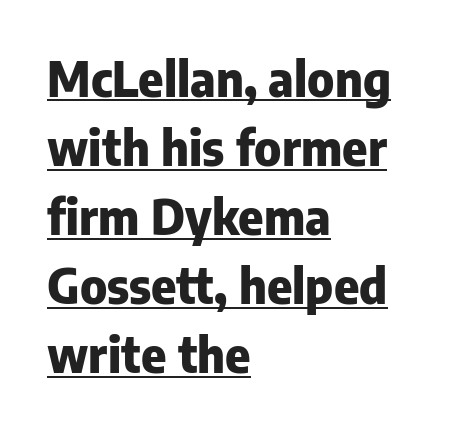
{"serif": "no", "italic": "no", "bold": "yes", "weight": "heavy", "width": "normal", "stroke_contrast": "low", "x_height": "medium", "monospaced": "no", "underline": "yes", "align": "left", "line_spacing": "normal", "line_spacing_ratio": 1.44, "letter_spacing": "normal", "letter_spacing_em": 0.0, "glyph_px": 48}
